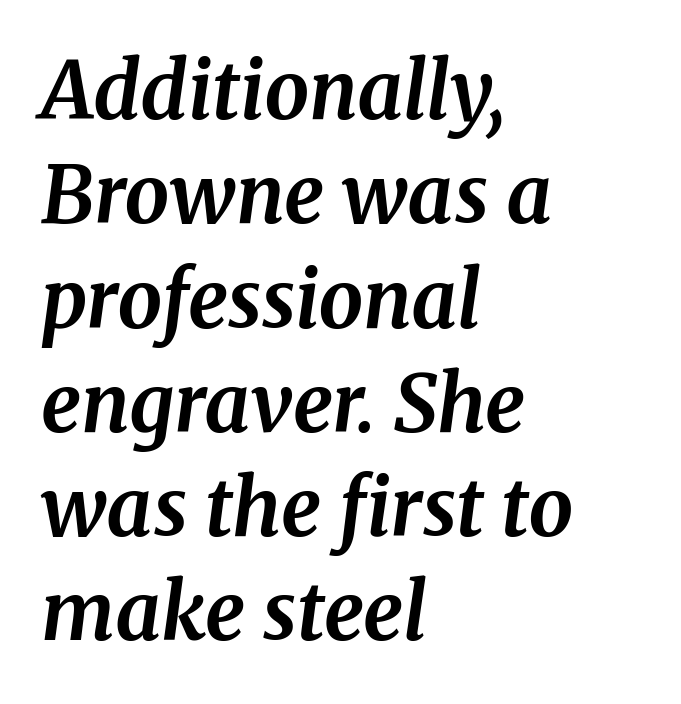
{"serif": "yes", "italic": "yes", "lean": "right", "slant_degrees": 8, "bold": "yes", "weight": "bold", "width": "normal", "stroke_contrast": "medium", "x_height": "medium", "monospaced": "no", "underline": "no", "align": "left", "line_spacing": "normal", "line_spacing_ratio": 1.32, "letter_spacing": "normal", "letter_spacing_em": 0.0, "glyph_px": 79}
